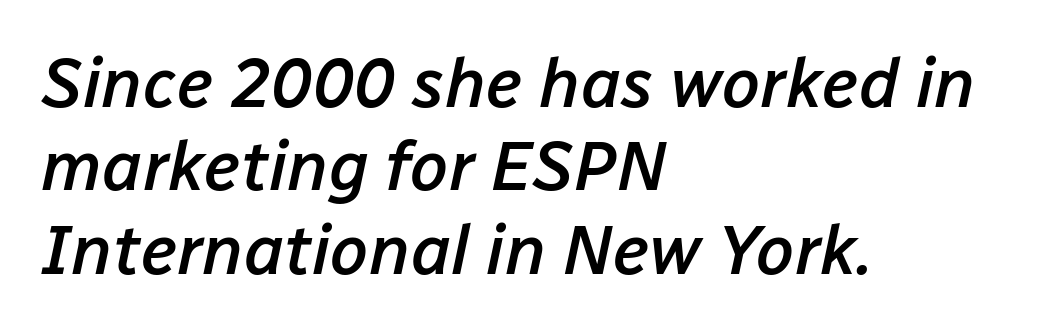
{"italic": "yes", "lean": "right", "slant_degrees": 12, "bold": "semi", "weight": "semibold", "width": "normal", "stroke_contrast": "low", "x_height": "medium", "monospaced": "no", "underline": "no", "align": "left", "line_spacing_ratio": 1.21, "letter_spacing": "normal", "letter_spacing_em": 0.0, "glyph_px": 69}
